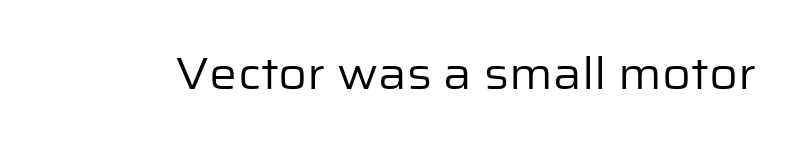
Q: Is the text bold? A: No.
Q: Is the text italic (slanted)? A: No, it is upright.
Q: Is the typeface a serif or a sans-serif typeface? A: Sans-serif.
Q: Is the text underlined? A: No.
Q: Is the spacing between letters normal or unusually wide? A: Normal.
Q: Width (condensed, normal, or wide)? A: Normal.
Q: Stroke contrast? A: Low.
Q: x-height? A: Medium.
Q: Monospaced? A: No.
